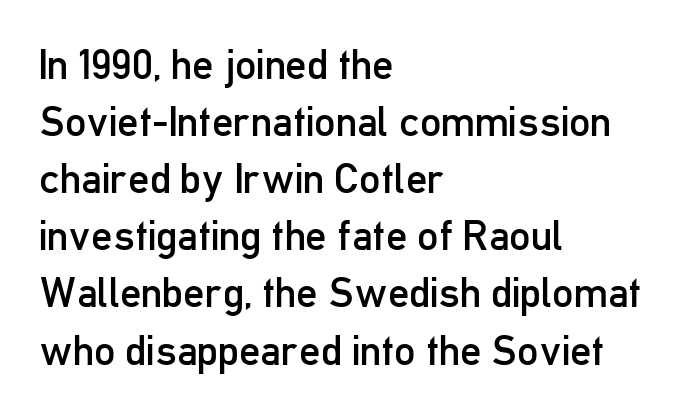
Q: Is the text bold? A: No.
Q: Is the text italic (slanted)? A: No, it is upright.
Q: Is the typeface a serif or a sans-serif typeface? A: Sans-serif.
Q: Is the text underlined? A: No.
Q: How is the paragraph aligned? A: Left-aligned.
Q: Is the spacing between letters normal or unusually wide? A: Normal.
Q: Is the spacing between lines tight, normal or loose? A: Normal.
Q: Width (condensed, normal, or wide)? A: Condensed.
Q: Stroke contrast? A: Low.
Q: x-height? A: Medium.
Q: Monospaced? A: No.
